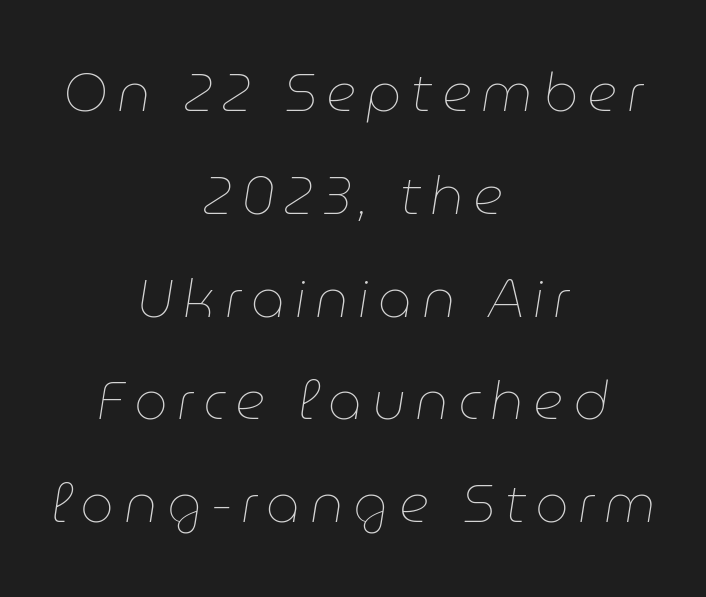
{"italic": "yes", "lean": "right", "slant_degrees": 9, "bold": "no", "weight": "thin", "width": "normal", "stroke_contrast": "low", "x_height": "medium", "monospaced": "no", "underline": "no", "align": "center", "line_spacing": "loose", "line_spacing_ratio": 1.94, "glyph_px": 53}
